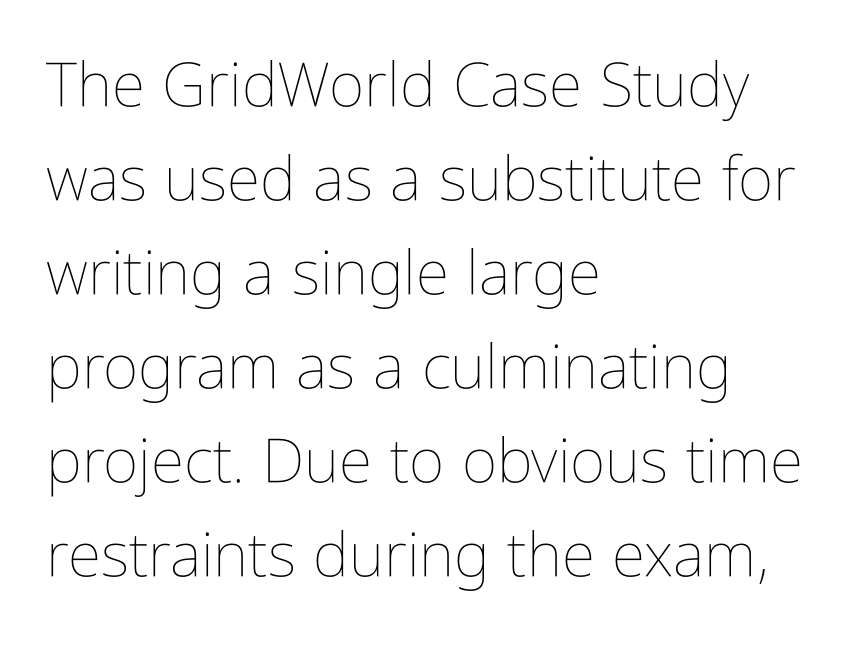
Q: Is the text bold? A: No.
Q: Is the text italic (slanted)? A: No, it is upright.
Q: Is the text underlined? A: No.
Q: How is the paragraph aligned? A: Left-aligned.
Q: Is the spacing between letters normal or unusually wide? A: Normal.
Q: Is the spacing between lines tight, normal or loose? A: Normal.
Q: Width (condensed, normal, or wide)? A: Condensed.
Q: Stroke contrast? A: Low.
Q: x-height? A: Medium.
Q: Monospaced? A: No.
